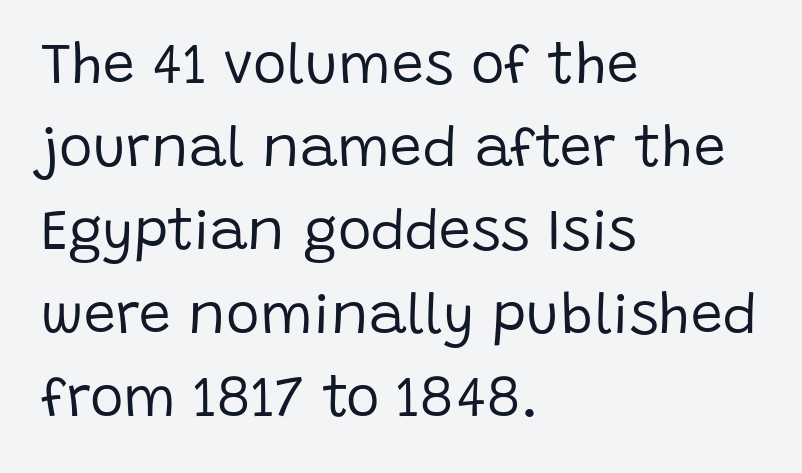
The letterforms sit at book weight or below. A bare baseline throughout the passage. These lines are rendered in a variable-pitch font. What stands out about the letter spacing? Nothing — it is the standard amount. These lines are set flush left with a ragged right edge. One glance says typical: line gaps are just what's usual.
